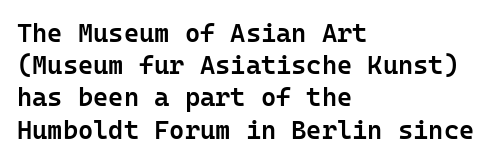
The image shows 26 px text type, upright; set left-aligned, line spacing 1.24x, normal letter spacing, not underlined.
